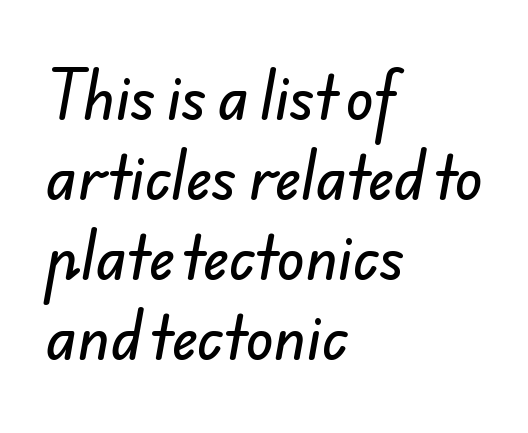
Q: Is the typeface a serif or a sans-serif typeface? A: Sans-serif.
Q: Is the text underlined? A: No.
Q: How is the paragraph aligned? A: Left-aligned.
Q: Is the spacing between letters normal or unusually wide? A: Normal.
Q: Is the spacing between lines tight, normal or loose? A: Normal.
Q: Width (condensed, normal, or wide)? A: Normal.
Q: Stroke contrast? A: Low.
Q: x-height? A: Small.
Q: Monospaced? A: No.
